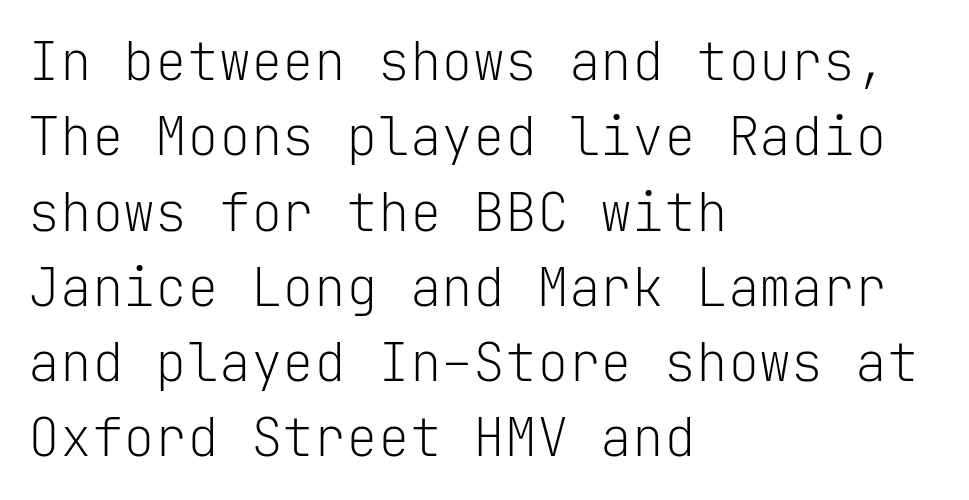
Reading down the column, the eye jumps a familiar distance to each next line. The passage shown is typed in a monospace face where columns stay perfectly aligned. Nothing unusual about the tracking: characters are spaced as the font intends. Lines of text with bare space underneath. A classic flush-left, rag-right setting is used for this passage.
